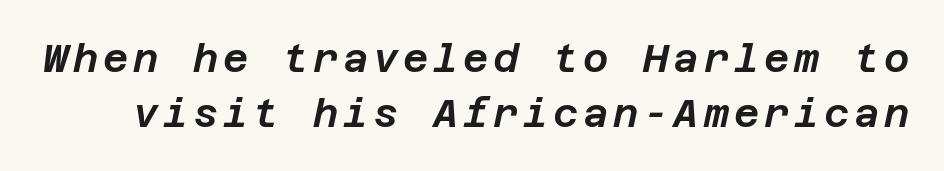
{"italic": "yes", "lean": "right", "slant_degrees": 12, "width": "normal", "stroke_contrast": "low", "x_height": "large", "underline": "no", "line_spacing": "normal", "line_spacing_ratio": 1.4, "glyph_px": 39}
